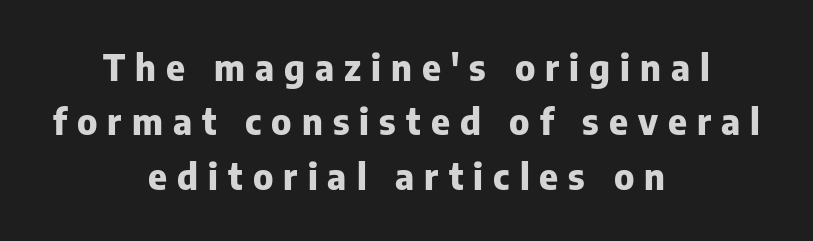
{"serif": "no", "italic": "no", "bold": "yes", "weight": "heavy", "width": "normal", "stroke_contrast": "low", "x_height": "medium", "monospaced": "no", "underline": "no", "align": "center", "line_spacing": "normal", "line_spacing_ratio": 1.51, "letter_spacing": "wide", "letter_spacing_em": 0.28, "glyph_px": 36}
